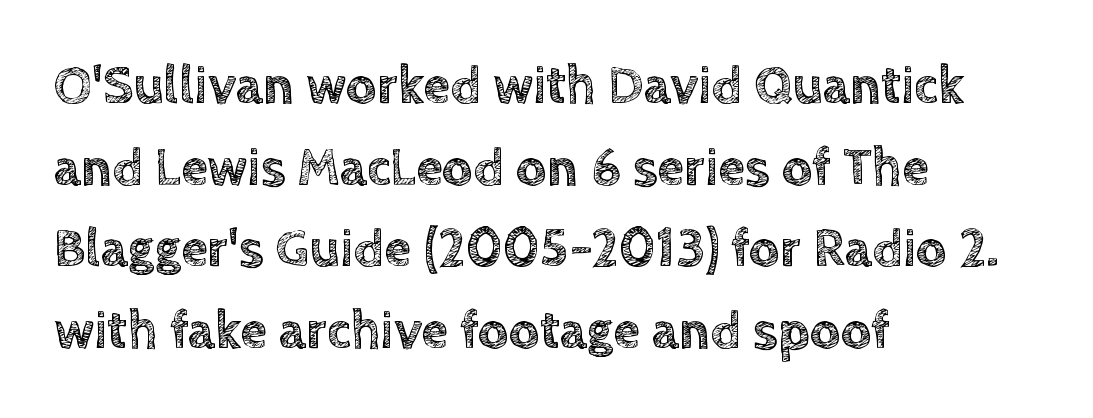
The image shows 54 px text type, upright; set left-aligned, normal line spacing (1.51x), normal letter spacing, not underlined; a large x-height.
